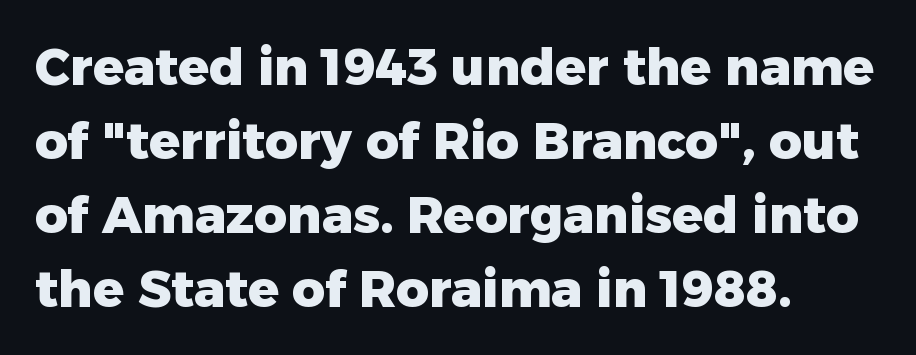
The image shows 51 px heavy sans-serif type, upright; set left-aligned, normal line spacing (1.45x), normal letter spacing, not underlined; low stroke contrast and a medium x-height.
